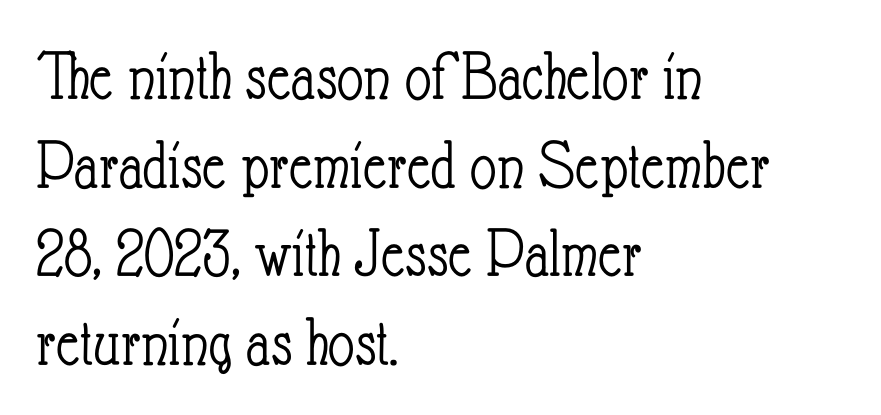
{"italic": "no", "bold": "no", "weight": "light", "width": "condensed", "stroke_contrast": "low", "x_height": "small", "monospaced": "no", "underline": "no", "align": "left", "line_spacing_ratio": 1.23, "letter_spacing": "normal", "letter_spacing_em": 0.0, "glyph_px": 72}
